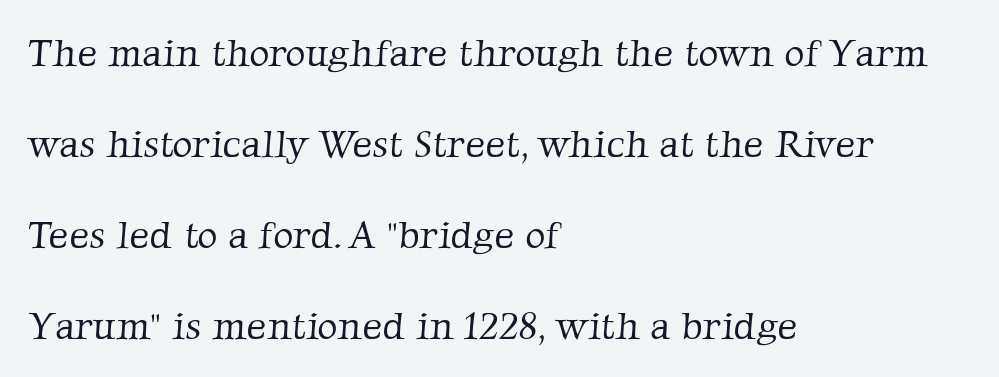
The image shows 39 px light serif type; set left-aligned, loose line spacing (2.33x), normal letter spacing, not underlined; low stroke contrast and a medium x-height.
